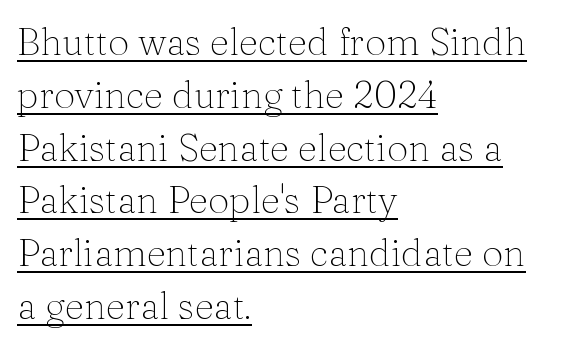
Q: Is the text bold? A: No.
Q: Is the text italic (slanted)? A: No, it is upright.
Q: Is the typeface a serif or a sans-serif typeface? A: Serif.
Q: Is the text underlined? A: Yes.
Q: How is the paragraph aligned? A: Left-aligned.
Q: Is the spacing between letters normal or unusually wide? A: Normal.
Q: Is the spacing between lines tight, normal or loose? A: Normal.
Q: Width (condensed, normal, or wide)? A: Normal.
Q: Stroke contrast? A: Medium.
Q: x-height? A: Medium.
Q: Monospaced? A: No.
